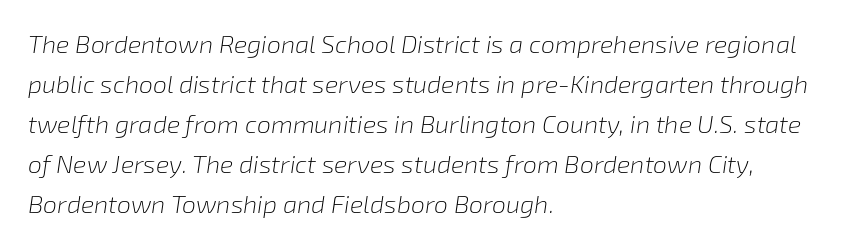
The rows are spaced the way most documents space them. Type without underlining. The line texture is even and compact thanks to regular tracking. Weight: in the light-to-regular range.
